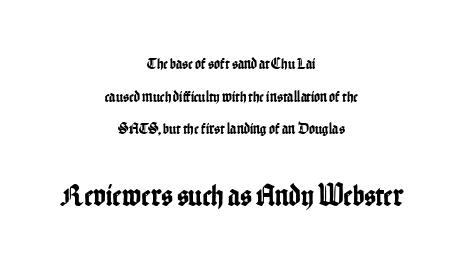
Grotesque or geometric, the face here clearly has no serifs. The letters sit at their default tracking, neither squeezed nor spread. Airy leading. The more generous point size was reserved for the lower chunk.
